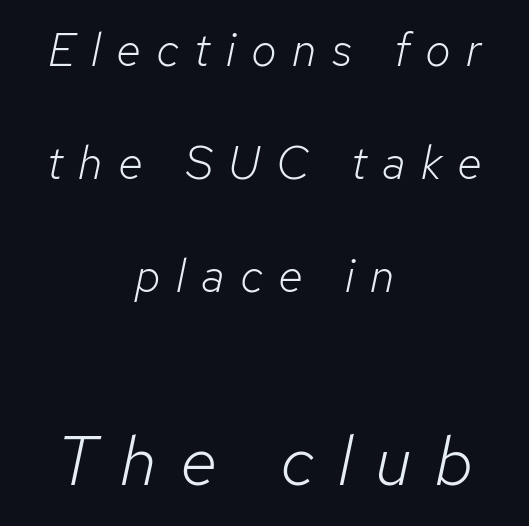
Is this a fixed-width face? No — the glyphs have proportional, varying widths. The passage shown is not underscored anywhere. Neither beginnings nor endings align; midpoints do. Looking at the ascenders, they clearly lean. The weight would be labelled regular, book, light, or lighter still.
